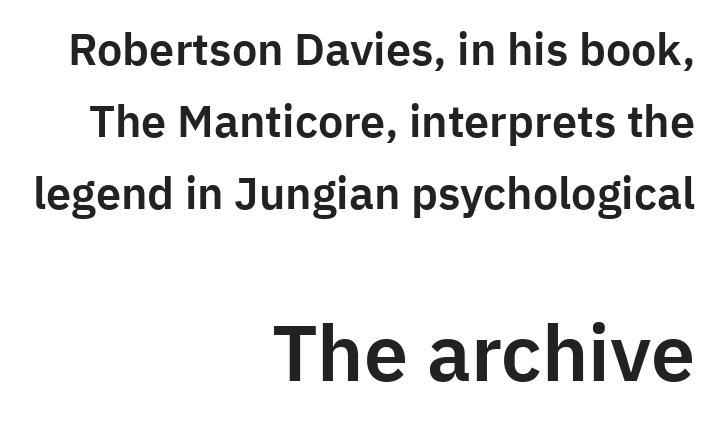
The image shows 79 px sans-serif type, upright; set right-aligned, normal line spacing (1.6x), normal letter spacing, not underlined; the second (bottom) block is 1.76x larger; low stroke contrast and a medium x-height.
